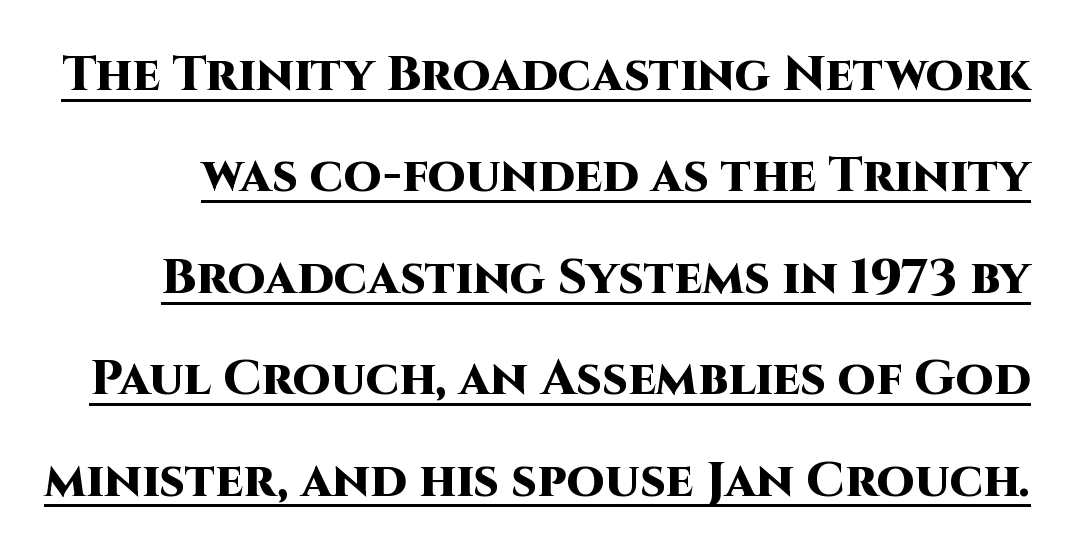
{"serif": "no", "italic": "no", "bold": "yes", "weight": "heavy", "width": "normal", "stroke_contrast": "high", "x_height": "large", "monospaced": "no", "underline": "yes", "line_spacing": "loose", "line_spacing_ratio": 2.07, "letter_spacing": "normal", "letter_spacing_em": 0.0, "glyph_px": 49}
